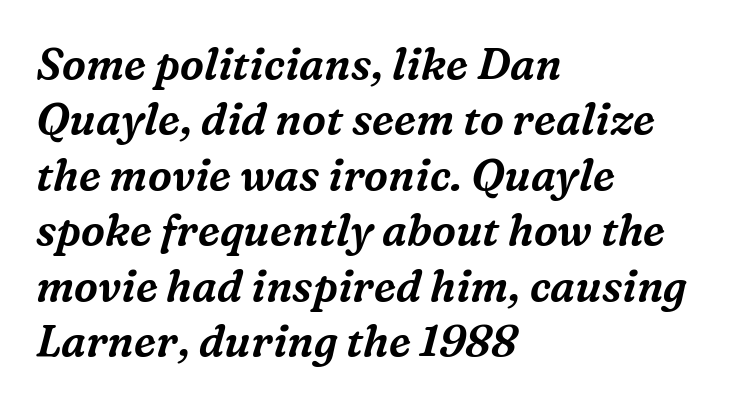
Q: Is the text italic (slanted)? A: Yes, it leans right by about 16 degrees.
Q: Is the typeface a serif or a sans-serif typeface? A: Serif.
Q: Is the text underlined? A: No.
Q: How is the paragraph aligned? A: Left-aligned.
Q: Is the spacing between letters normal or unusually wide? A: Normal.
Q: Is the spacing between lines tight, normal or loose? A: Normal.
Q: Width (condensed, normal, or wide)? A: Normal.
Q: Stroke contrast? A: Medium.
Q: x-height? A: Medium.
Q: Monospaced? A: No.
